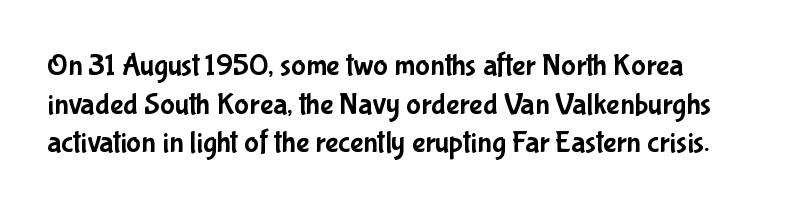
The image shows 31 px condensed sans-serif type, upright; set normal line spacing (1.25x), normal letter spacing, not underlined; low stroke contrast and a medium x-height.
